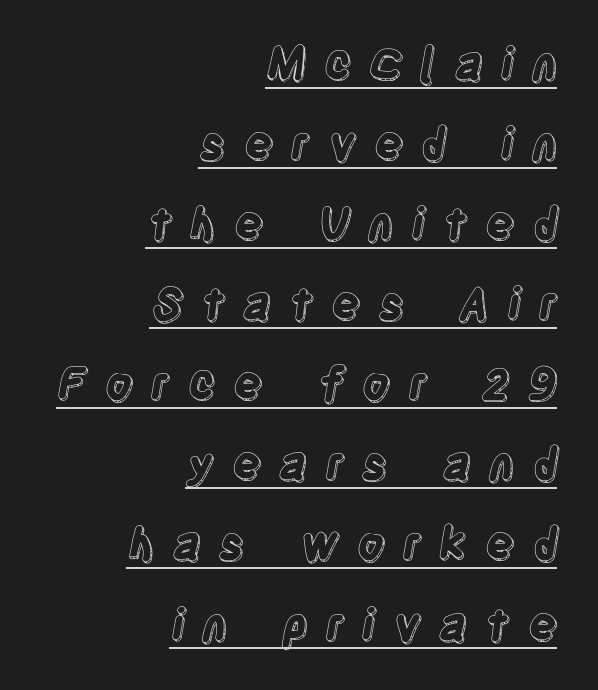
Q: Is the text italic (slanted)? A: Yes.
Q: Is the text underlined? A: Yes.
Q: How is the paragraph aligned? A: Right-aligned.
Q: Is the spacing between letters normal or unusually wide? A: Unusually wide.
Q: Width (condensed, normal, or wide)? A: Condensed.
Q: x-height? A: Large.
Q: Monospaced? A: No.
